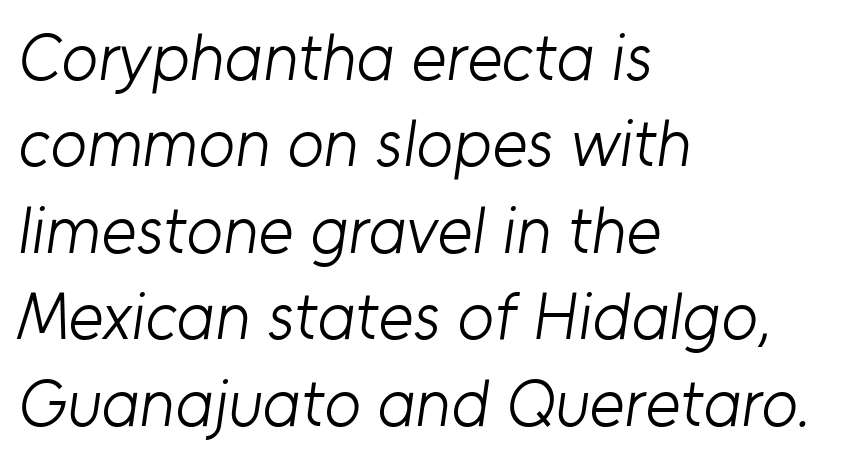
The image shows 67 px light sans-serif type; set left-aligned, normal line spacing (1.29x), normal letter spacing, not underlined; low stroke contrast and a medium x-height.
